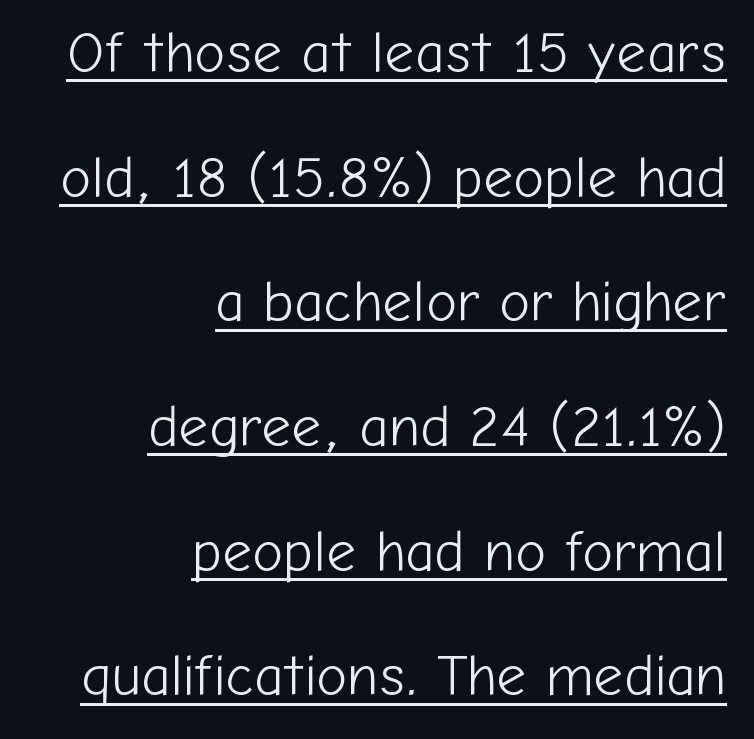
The image shows 58 px light sans-serif type, upright; set right-aligned, loose line spacing (2.15x), normal letter spacing, underlined; low stroke contrast and a medium x-height.
